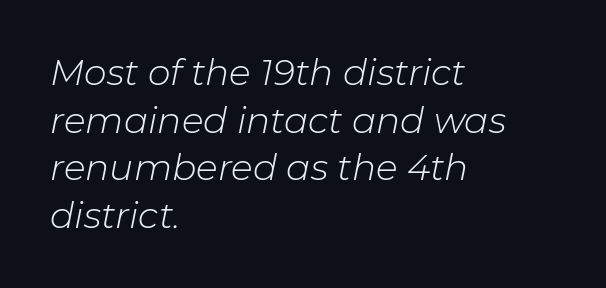
Q: Is the text bold? A: No.
Q: Is the text italic (slanted)? A: Yes, it leans right by about 11 degrees.
Q: Is the text underlined? A: No.
Q: How is the paragraph aligned? A: Left-aligned.
Q: Is the spacing between letters normal or unusually wide? A: Normal.
Q: Is the spacing between lines tight, normal or loose? A: Normal.
Q: Width (condensed, normal, or wide)? A: Normal.
Q: Stroke contrast? A: Low.
Q: x-height? A: Medium.
Q: Monospaced? A: No.
